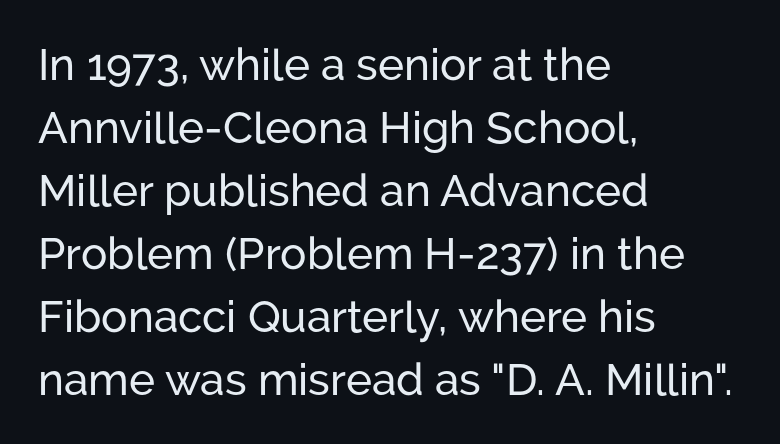
The image shows 44 px sans-serif type, upright; set left-aligned, normal line spacing (1.43x), normal letter spacing, not underlined; low stroke contrast and a medium x-height.
